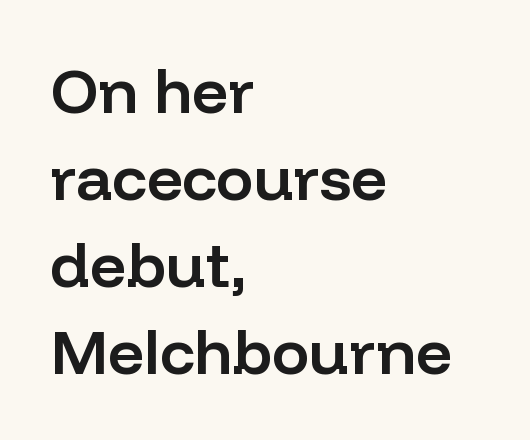
Q: Is the text bold? A: Semi-bold.
Q: Is the text italic (slanted)? A: No, it is upright.
Q: Is the typeface a serif or a sans-serif typeface? A: Sans-serif.
Q: Is the text underlined? A: No.
Q: How is the paragraph aligned? A: Left-aligned.
Q: Is the spacing between letters normal or unusually wide? A: Normal.
Q: Is the spacing between lines tight, normal or loose? A: Normal.
Q: Width (condensed, normal, or wide)? A: Normal.
Q: Stroke contrast? A: Low.
Q: x-height? A: Medium.
Q: Monospaced? A: No.
